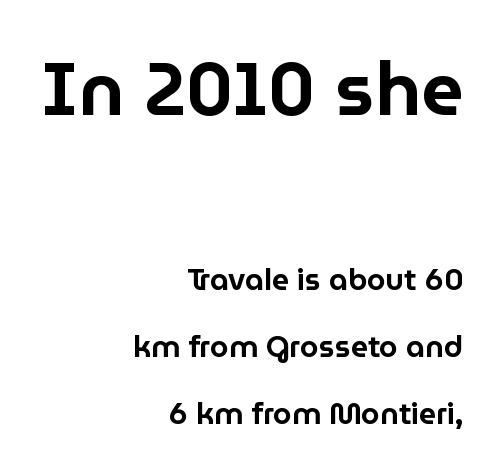
The image shows 74 px sans-serif type, upright; set right-aligned, loose line spacing (2.24x), normal letter spacing, not underlined; the first (top) block is 2.47x larger; low stroke contrast and a medium x-height.
